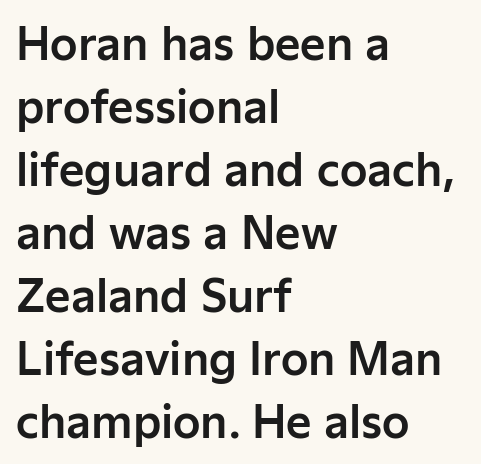
Q: Is the text italic (slanted)? A: No, it is upright.
Q: Is the typeface a serif or a sans-serif typeface? A: Sans-serif.
Q: Is the text underlined? A: No.
Q: How is the paragraph aligned? A: Left-aligned.
Q: Is the spacing between letters normal or unusually wide? A: Normal.
Q: Is the spacing between lines tight, normal or loose? A: Normal.
Q: Width (condensed, normal, or wide)? A: Normal.
Q: Stroke contrast? A: Low.
Q: x-height? A: Medium.
Q: Monospaced? A: No.
